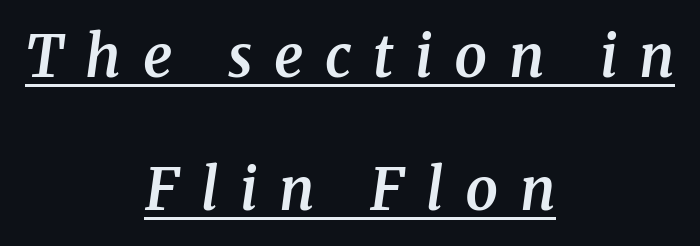
Q: Is the text bold? A: Semi-bold.
Q: Is the text italic (slanted)? A: Yes, it leans right by about 8 degrees.
Q: Is the typeface a serif or a sans-serif typeface? A: Serif.
Q: Is the text underlined? A: Yes.
Q: How is the paragraph aligned? A: Centered.
Q: Is the spacing between letters normal or unusually wide? A: Unusually wide.
Q: Is the spacing between lines tight, normal or loose? A: Loose.
Q: Width (condensed, normal, or wide)? A: Normal.
Q: Stroke contrast? A: Medium.
Q: x-height? A: Medium.
Q: Monospaced? A: No.
